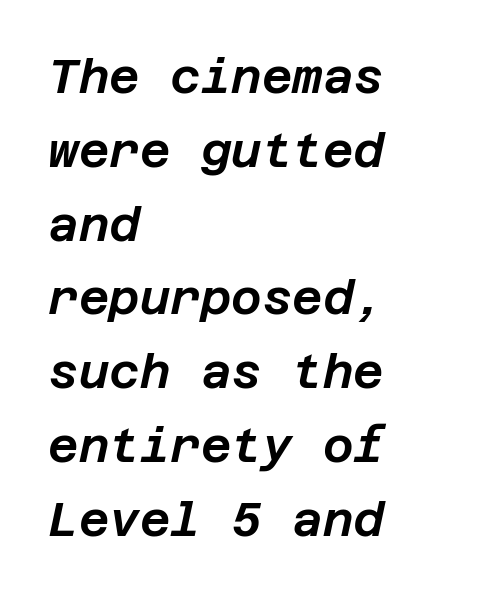
Q: Is the text italic (slanted)? A: Yes, it leans right by about 12 degrees.
Q: Is the text underlined? A: No.
Q: How is the paragraph aligned? A: Left-aligned.
Q: Is the spacing between letters normal or unusually wide? A: Normal.
Q: Is the spacing between lines tight, normal or loose? A: Normal.
Q: Width (condensed, normal, or wide)? A: Normal.
Q: Stroke contrast? A: Low.
Q: x-height? A: Large.
